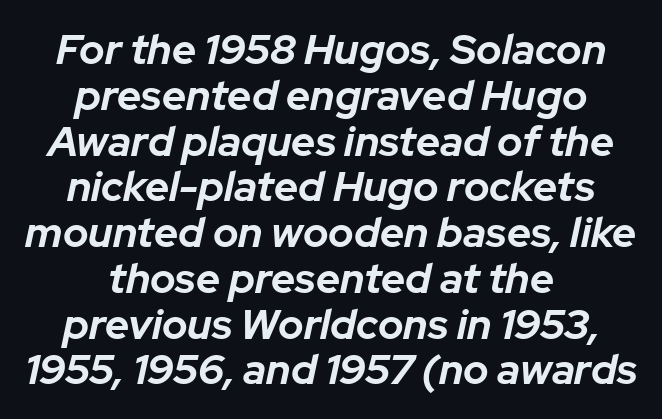
Short note: letters normally spaced. Caption: bold face, heavy strokes. The face used here is proportionally spaced, like ordinary book or web type. Notice how the stems are inclined rather than vertical — that's the hallmark of italics. Is the block centered? Yes — each line is placed symmetrically about the middle.
